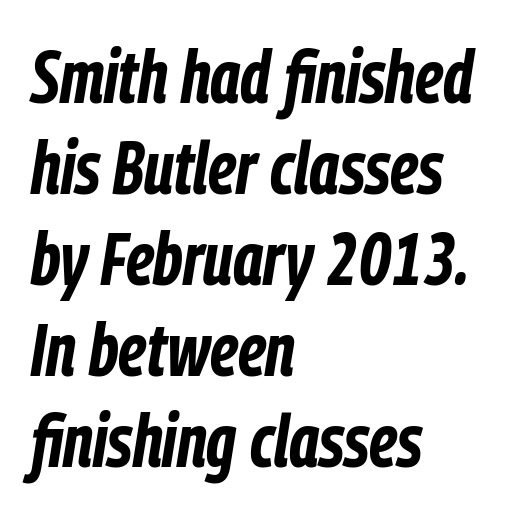
Q: Is the text bold? A: Yes.
Q: Is the text italic (slanted)? A: Yes, it leans right by about 9 degrees.
Q: Is the text underlined? A: No.
Q: How is the paragraph aligned? A: Left-aligned.
Q: Is the spacing between letters normal or unusually wide? A: Normal.
Q: Width (condensed, normal, or wide)? A: Condensed.
Q: Stroke contrast? A: Low.
Q: x-height? A: Medium.
Q: Monospaced? A: No.
